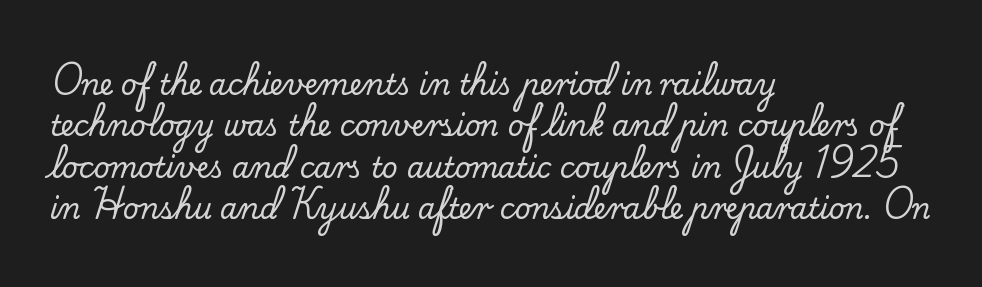
The image shows 28 px serif type; set left-aligned, normal line spacing (1.48x), normal letter spacing, not underlined; low stroke contrast and a small x-height.
